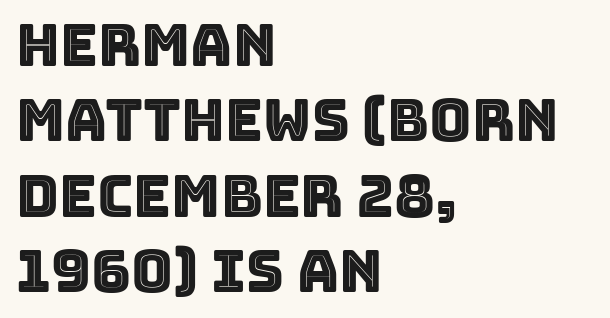
The image shows 58 px text type, upright; set left-aligned, normal line spacing (1.3x), normal letter spacing, not underlined; a large x-height.
